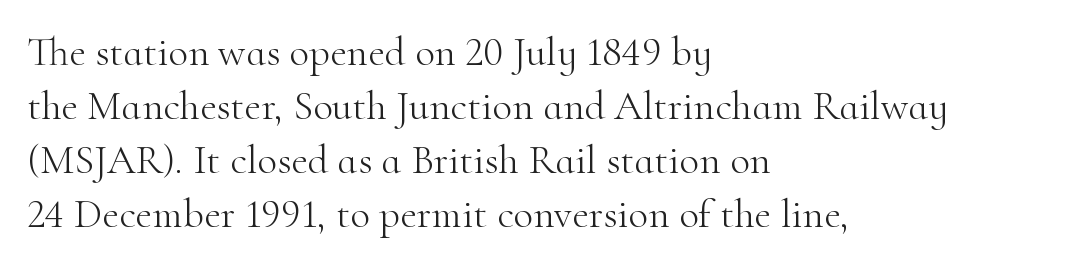
Q: Is the text bold? A: No.
Q: Is the text italic (slanted)? A: No, it is upright.
Q: Is the typeface a serif or a sans-serif typeface? A: Serif.
Q: Is the text underlined? A: No.
Q: How is the paragraph aligned? A: Left-aligned.
Q: Is the spacing between letters normal or unusually wide? A: Normal.
Q: Is the spacing between lines tight, normal or loose? A: Normal.
Q: Width (condensed, normal, or wide)? A: Normal.
Q: Stroke contrast? A: High.
Q: x-height? A: Small.
Q: Monospaced? A: No.
